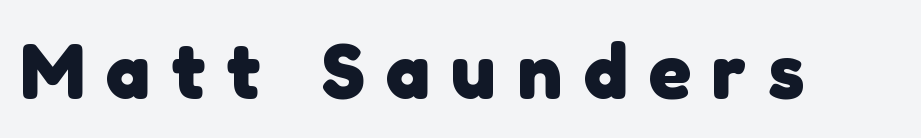
{"serif": "no", "bold": "yes", "weight": "heavy", "width": "normal", "stroke_contrast": "low", "x_height": "medium", "monospaced": "no", "underline": "no", "letter_spacing": "wide", "letter_spacing_em": 0.27, "glyph_px": 79}
